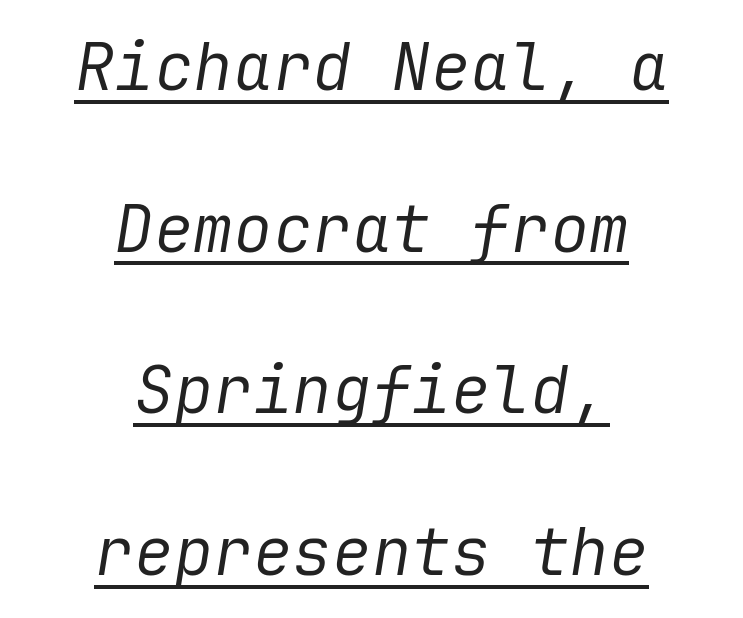
Q: Is the text bold? A: No.
Q: Is the text italic (slanted)? A: Yes, it leans right by about 9 degrees.
Q: Is the text underlined? A: Yes.
Q: How is the paragraph aligned? A: Centered.
Q: Is the spacing between letters normal or unusually wide? A: Normal.
Q: Is the spacing between lines tight, normal or loose? A: Loose.
Q: Width (condensed, normal, or wide)? A: Normal.
Q: Stroke contrast? A: Low.
Q: x-height? A: Medium.
